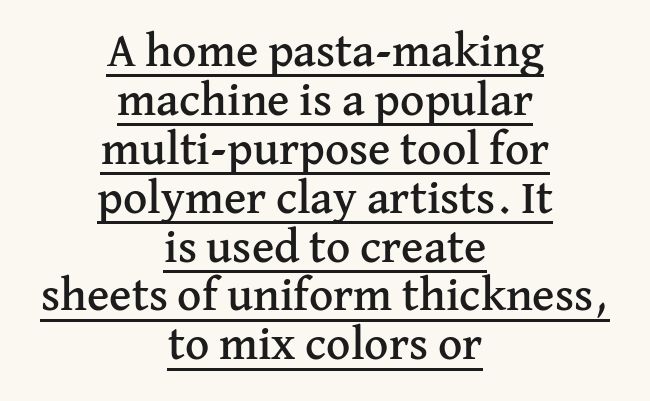
The image shows 47 px serif type, upright; set centered, tight line spacing (1.04x), normal letter spacing, underlined; medium stroke contrast and a medium x-height.
